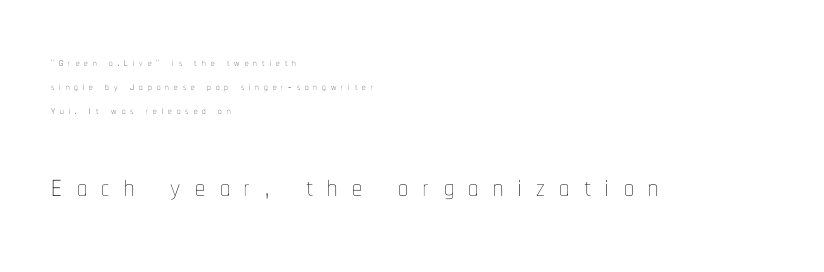
{"italic": "no", "bold": "no", "weight": "thin", "width": "condensed", "stroke_contrast": "low", "x_height": "medium", "monospaced": "no", "underline": "no", "align": "left", "line_spacing_ratio": 1.71, "letter_spacing": "wide", "letter_spacing_em": 0.36, "larger_block": "second", "size_ratio": 2.86, "glyph_px": 40}
